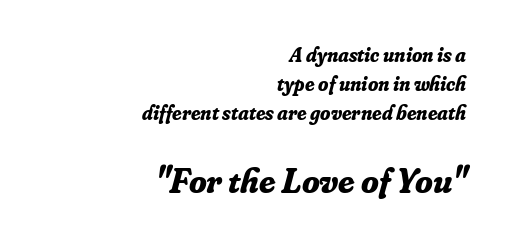
Q: Is the text bold? A: Yes.
Q: Is the text italic (slanted)? A: Yes, it leans right by about 16 degrees.
Q: Is the typeface a serif or a sans-serif typeface? A: Serif.
Q: Is the text underlined? A: No.
Q: How is the paragraph aligned? A: Right-aligned.
Q: Is the spacing between letters normal or unusually wide? A: Normal.
Q: Is the spacing between lines tight, normal or loose? A: Normal.
Q: Which block of text is set in a larger size, the first (top) or the second (bottom)? A: The second (bottom) one.
Q: Width (condensed, normal, or wide)? A: Normal.
Q: Stroke contrast? A: Low.
Q: x-height? A: Small.
Q: Monospaced? A: No.
